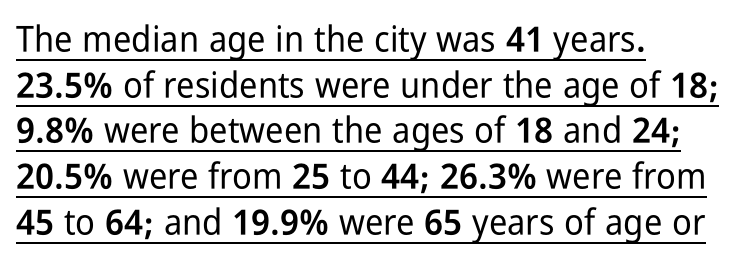
Does a line run under the words? Yes, clearly. Layout note: lines flush left. Is there any slant? The stems are plumb. You could call the tracking neutral — neither tight nor loose. Here the designer chose a conventional face with non-uniform glyph widths.
